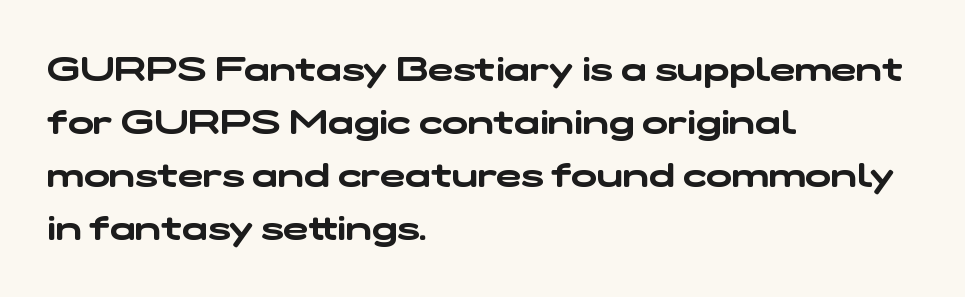
Type style note: lacks serifs. Each row of text sits above clean, open space. Leading: standard. The face used here is proportionally spaced, like ordinary book or web type. Line starts are locked; line ends wander. The tracking reads as untouched default to a designer's eye.
